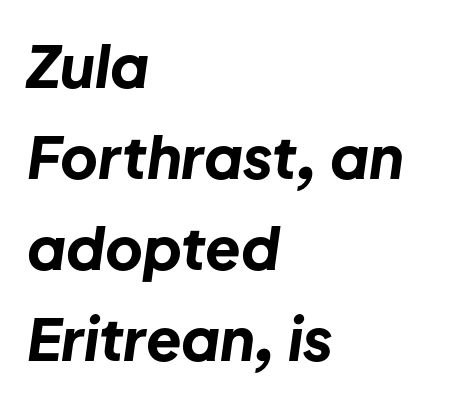
The image shows 58 px bold type, italic (leaning right); set left-aligned, normal line spacing (1.57x), normal letter spacing, not underlined; low stroke contrast and a medium x-height.
